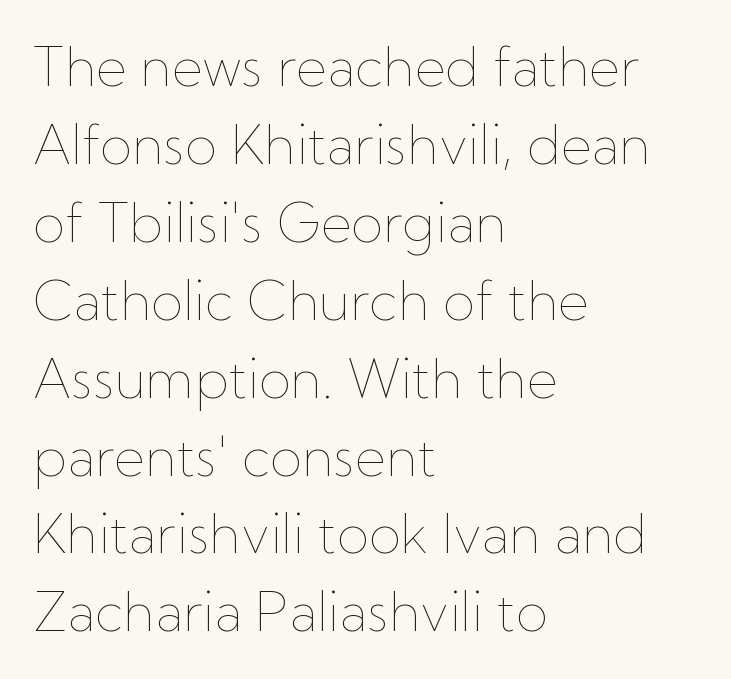
The image shows 53 px thin type, upright; set left-aligned, normal line spacing (1.47x), normal letter spacing, not underlined; low stroke contrast and a medium x-height.
